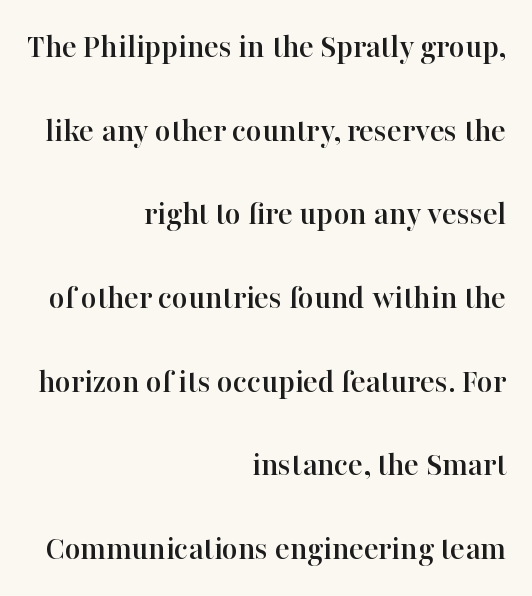
The image shows 34 px serif type, upright; set right-aligned, loose line spacing (2.46x), normal letter spacing, not underlined; high stroke contrast and a medium x-height.
